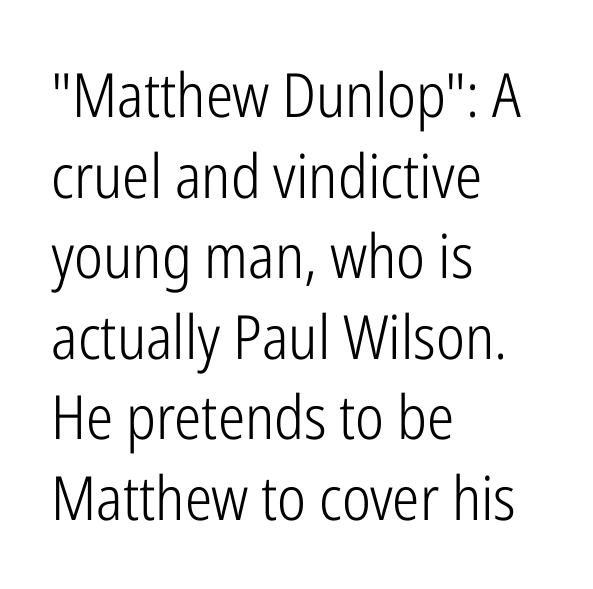
Q: Is the text bold? A: No.
Q: Is the text italic (slanted)? A: No, it is upright.
Q: Is the typeface a serif or a sans-serif typeface? A: Sans-serif.
Q: Is the text underlined? A: No.
Q: How is the paragraph aligned? A: Left-aligned.
Q: Is the spacing between letters normal or unusually wide? A: Normal.
Q: Is the spacing between lines tight, normal or loose? A: Normal.
Q: Width (condensed, normal, or wide)? A: Condensed.
Q: Stroke contrast? A: Low.
Q: x-height? A: Medium.
Q: Monospaced? A: No.
